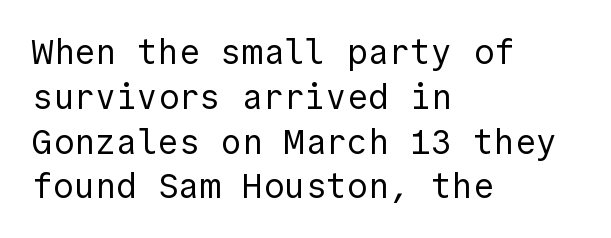
No chunkiness to these letters — they're not bold. Layout note: lines flush left. A bare baseline throughout the passage. Posture: vertical.
